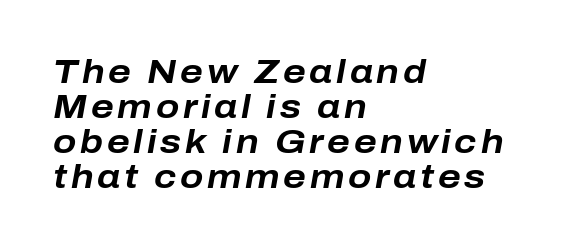
The image shows 34 px bold type, italic (leaning right); set left-aligned, tight line spacing (1.03x), not underlined; low stroke contrast and a medium x-height.
